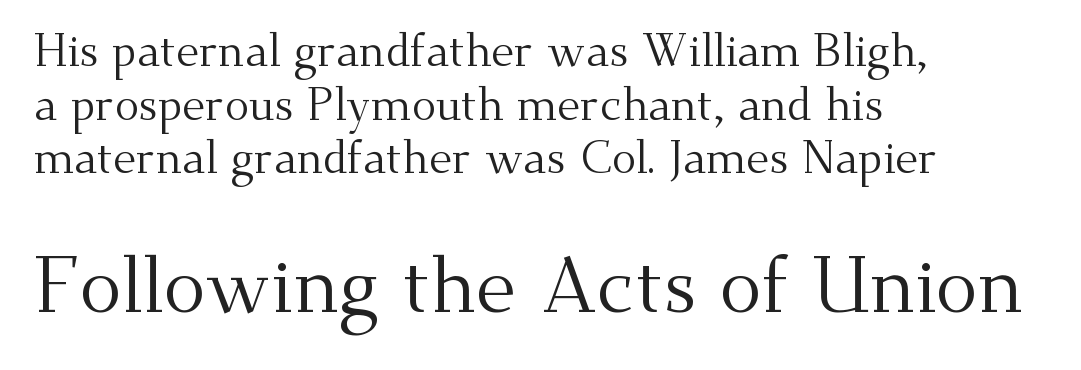
Q: Is the text bold? A: No.
Q: Is the text italic (slanted)? A: No, it is upright.
Q: Is the typeface a serif or a sans-serif typeface? A: Serif.
Q: Is the text underlined? A: No.
Q: How is the paragraph aligned? A: Left-aligned.
Q: Is the spacing between letters normal or unusually wide? A: Normal.
Q: Which block of text is set in a larger size, the first (top) or the second (bottom)? A: The second (bottom) one.
Q: Width (condensed, normal, or wide)? A: Normal.
Q: Stroke contrast? A: Medium.
Q: x-height? A: Small.
Q: Monospaced? A: No.
